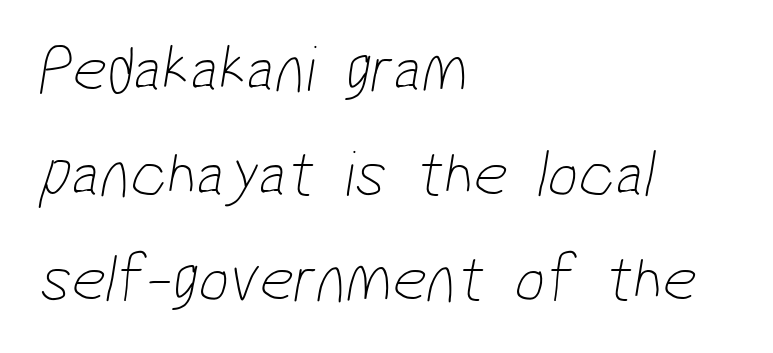
Q: Is the text bold? A: No.
Q: Is the typeface a serif or a sans-serif typeface? A: Sans-serif.
Q: Is the text underlined? A: No.
Q: How is the paragraph aligned? A: Left-aligned.
Q: Is the spacing between letters normal or unusually wide? A: Normal.
Q: Is the spacing between lines tight, normal or loose? A: Normal.
Q: Width (condensed, normal, or wide)? A: Condensed.
Q: Stroke contrast? A: Low.
Q: x-height? A: Medium.
Q: Monospaced? A: No.
